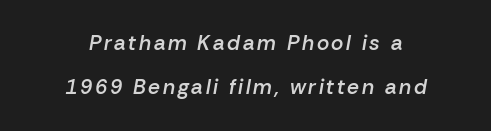
Q: Is the text bold? A: Semi-bold.
Q: Is the text italic (slanted)? A: Yes, it leans right by about 10 degrees.
Q: Is the text underlined? A: No.
Q: How is the paragraph aligned? A: Centered.
Q: Is the spacing between lines tight, normal or loose? A: Loose.
